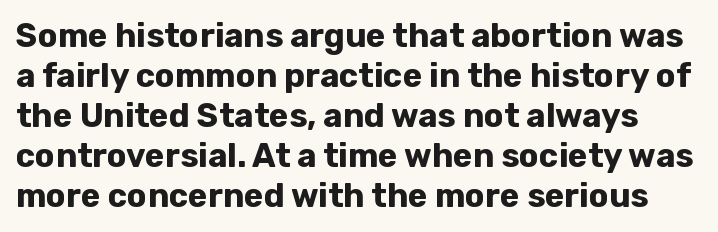
{"serif": "no", "italic": "no", "bold": "yes", "weight": "bold", "width": "normal", "stroke_contrast": "low", "x_height": "medium", "monospaced": "no", "underline": "no", "line_spacing_ratio": 1.21, "letter_spacing": "normal", "letter_spacing_em": 0.0, "glyph_px": 33}
